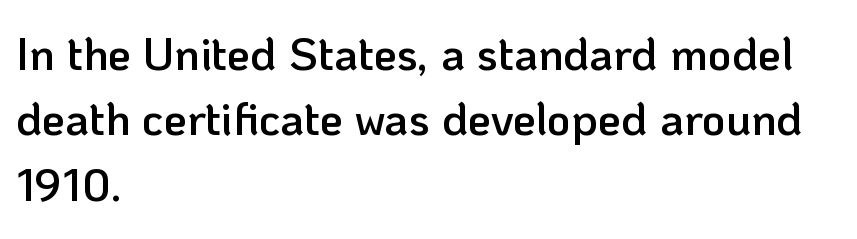
A sans-serif font was chosen for this passage. Rows of type keep a routine distance in the vertical direction. Note the varied advance widths — an 'i' is clearly narrower than an 'm'. The zone under the glyphs is completely vacant. Caption: semibold face, moderately heavy strokes. Letter spacing: default.
